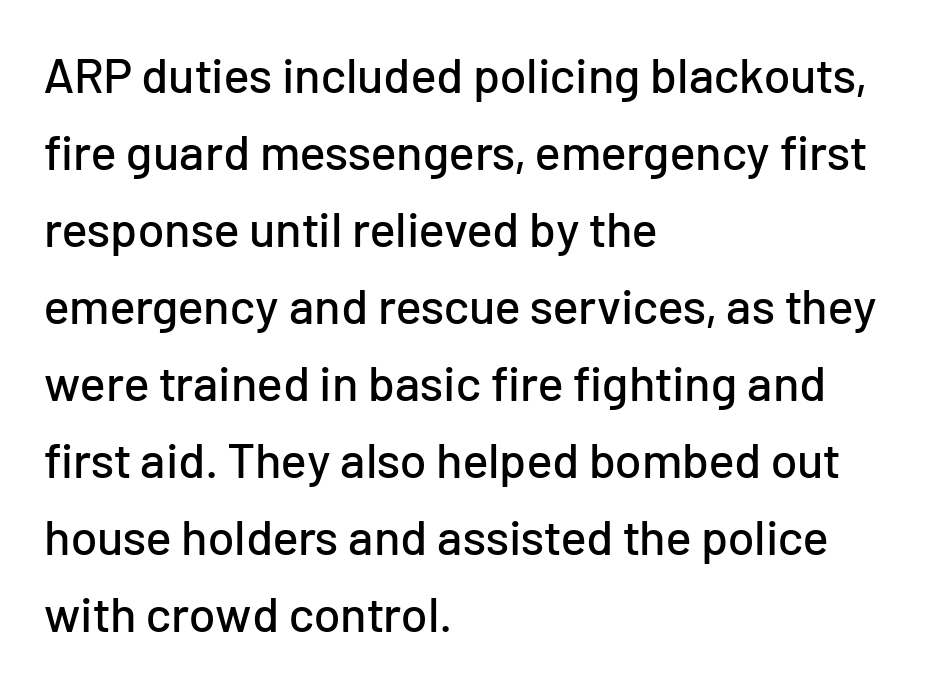
The designer left line spacing at the default. The space beneath each line is pristine and unruled. Tracking value appears to be zero — textbook default spacing. All the whitespace from short lines collects on the right. In terms of letterform style, serifs are entirely absent. A roman cut, with each character standing at attention.
